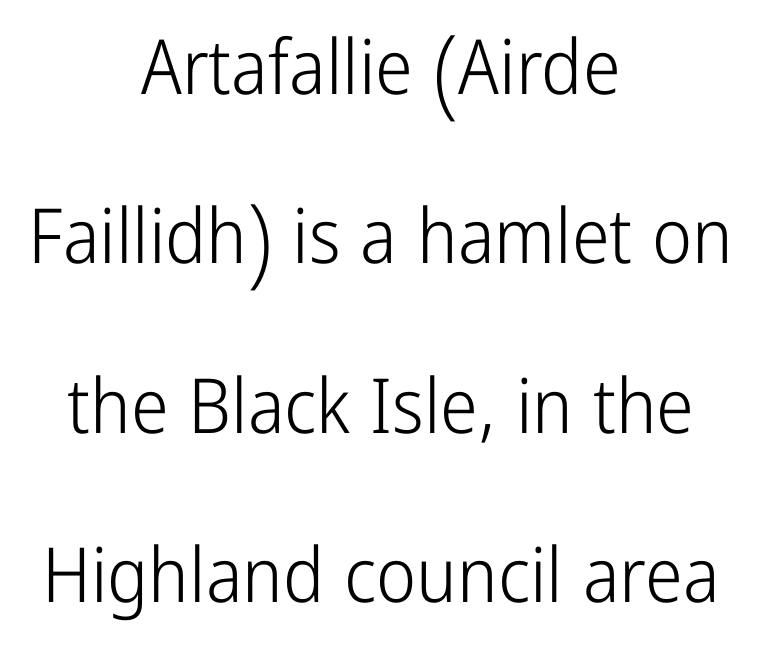
{"serif": "no", "italic": "no", "bold": "no", "weight": "light", "width": "condensed", "stroke_contrast": "low", "x_height": "medium", "monospaced": "no", "underline": "no", "align": "center", "line_spacing": "loose", "line_spacing_ratio": 2.23, "letter_spacing": "normal", "letter_spacing_em": 0.0, "glyph_px": 76}
